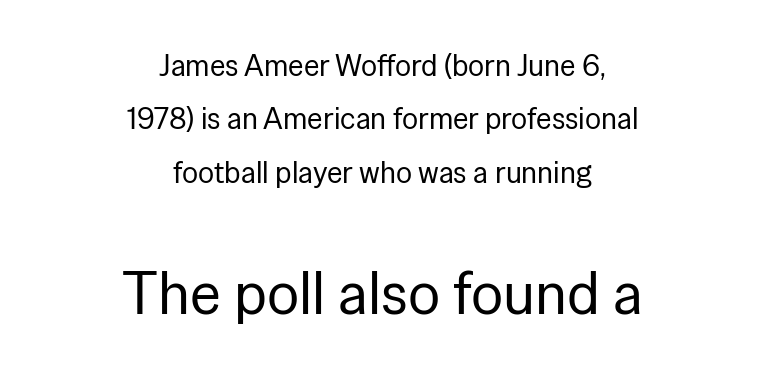
The image shows 60 px regular-weight sans-serif type, upright; set centered, line spacing 1.78x, normal letter spacing, not underlined; the second (bottom) block is 2.0x larger; low stroke contrast and a medium x-height.
